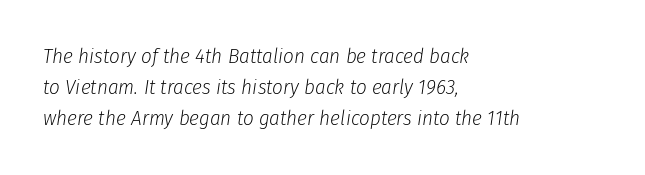
{"italic": "yes", "lean": "right", "slant_degrees": 8, "bold": "no", "underline": "no", "align": "left", "line_spacing": "normal", "line_spacing_ratio": 1.48, "letter_spacing": "normal", "letter_spacing_em": 0.0, "glyph_px": 21}
